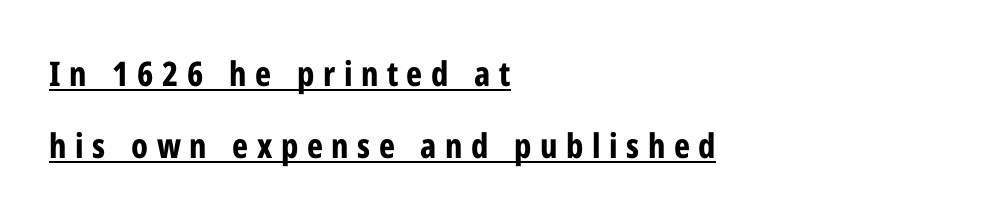
The image shows 34 px bold, condensed sans-serif type, upright; set left-aligned, loose line spacing (2.13x), unusually wide letter spacing (+0.25 em), underlined; low stroke contrast and a medium x-height.
